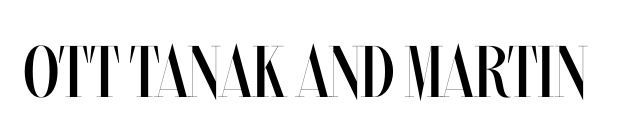
Q: Is the text bold? A: No.
Q: Is the text italic (slanted)? A: No, it is upright.
Q: Is the text underlined? A: No.
Q: Is the spacing between letters normal or unusually wide? A: Normal.
Q: Width (condensed, normal, or wide)? A: Condensed.
Q: Stroke contrast? A: Medium.
Q: x-height? A: Large.
Q: Monospaced? A: No.
